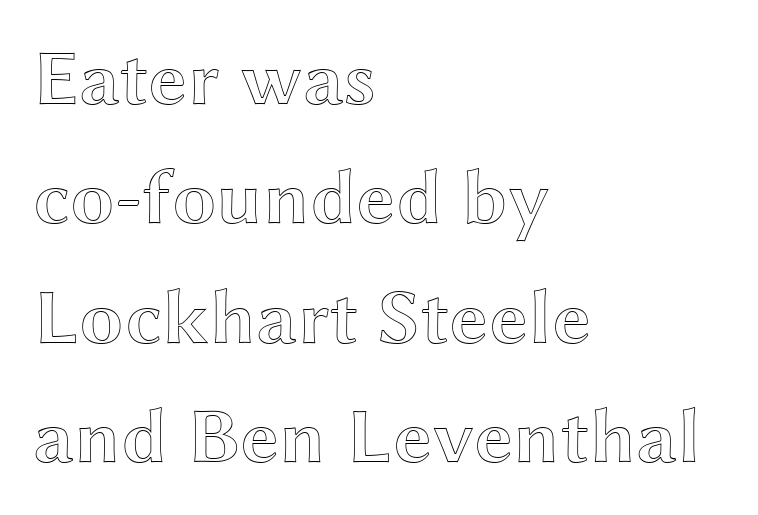
Q: Is the text italic (slanted)? A: No, it is upright.
Q: Is the text underlined? A: No.
Q: How is the paragraph aligned? A: Left-aligned.
Q: Is the spacing between letters normal or unusually wide? A: Normal.
Q: Is the spacing between lines tight, normal or loose? A: Normal.
Q: Width (condensed, normal, or wide)? A: Wide.
Q: x-height? A: Medium.
Q: Monospaced? A: No.
